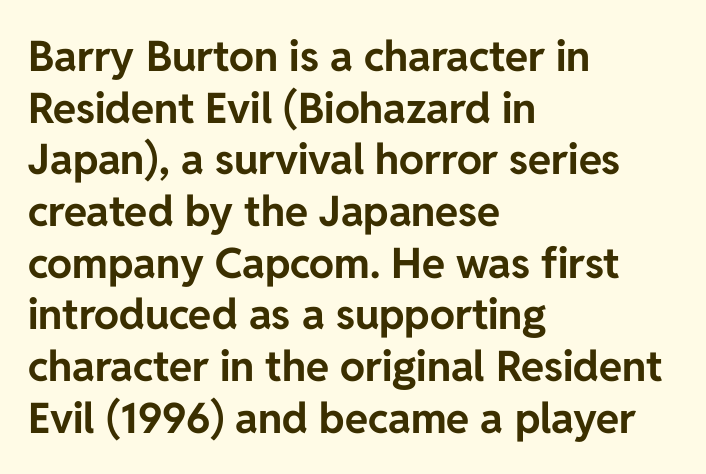
Caption: multi-line text, flush left, ragged right. Vertical strokes here are truly vertical. Think of a printed novel: that variable character pitch is what you see here. What stands out about the letter spacing? Nothing — it is the standard amount. Observe the absence of serifs on each vertical stroke in this sample. How heavy is the stroke? Heavy — this is a bold.
